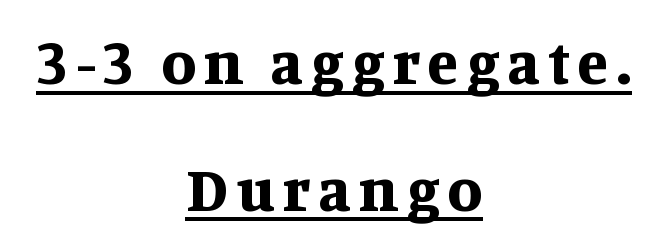
Q: Is the text bold? A: Yes.
Q: Is the text italic (slanted)? A: No, it is upright.
Q: Is the typeface a serif or a sans-serif typeface? A: Serif.
Q: Is the text underlined? A: Yes.
Q: How is the paragraph aligned? A: Centered.
Q: Is the spacing between lines tight, normal or loose? A: Loose.
Q: Width (condensed, normal, or wide)? A: Normal.
Q: Stroke contrast? A: Medium.
Q: x-height? A: Large.
Q: Monospaced? A: No.
